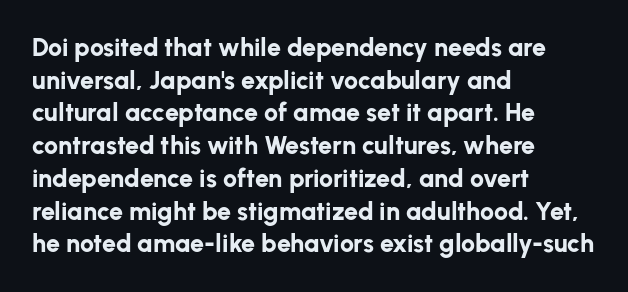
Q: Is the text bold? A: Yes.
Q: Is the text italic (slanted)? A: No, it is upright.
Q: Is the text underlined? A: No.
Q: How is the paragraph aligned? A: Left-aligned.
Q: Is the spacing between letters normal or unusually wide? A: Normal.
Q: Is the spacing between lines tight, normal or loose? A: Normal.
